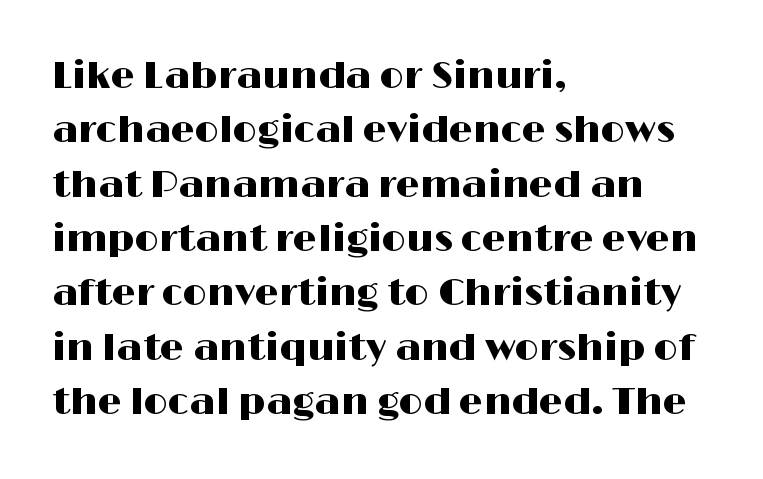
{"serif": "no", "italic": "no", "width": "wide", "stroke_contrast": "high", "x_height": "medium", "monospaced": "no", "underline": "no", "align": "left", "line_spacing": "normal", "line_spacing_ratio": 1.43, "letter_spacing": "normal", "letter_spacing_em": 0.0, "glyph_px": 38}
